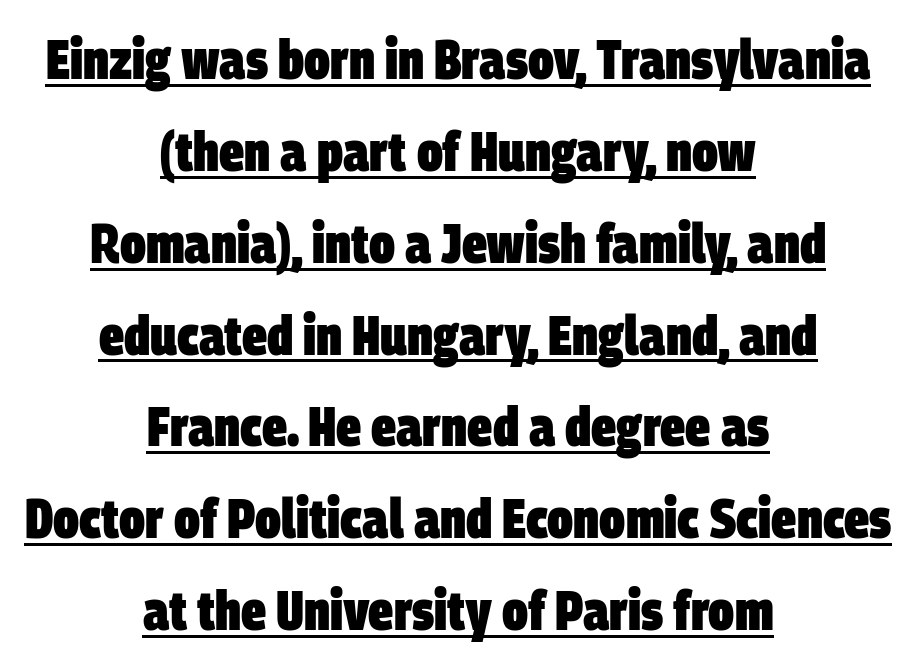
Q: Is the text bold? A: Yes.
Q: Is the typeface a serif or a sans-serif typeface? A: Sans-serif.
Q: Is the text underlined? A: Yes.
Q: How is the paragraph aligned? A: Centered.
Q: Is the spacing between letters normal or unusually wide? A: Normal.
Q: Is the spacing between lines tight, normal or loose? A: Normal.
Q: Width (condensed, normal, or wide)? A: Condensed.
Q: Stroke contrast? A: Low.
Q: x-height? A: Large.
Q: Monospaced? A: No.
